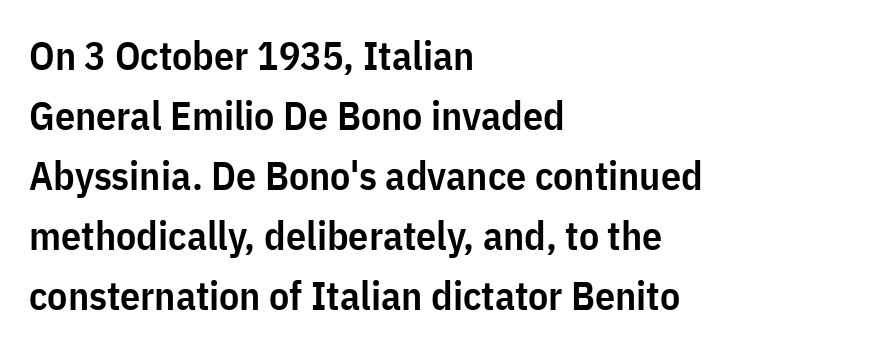
{"serif": "no", "italic": "no", "bold": "semi", "weight": "semibold", "width": "condensed", "stroke_contrast": "low", "x_height": "medium", "monospaced": "no", "underline": "no", "align": "left", "line_spacing": "normal", "line_spacing_ratio": 1.5, "letter_spacing": "normal", "letter_spacing_em": 0.0, "glyph_px": 40}
